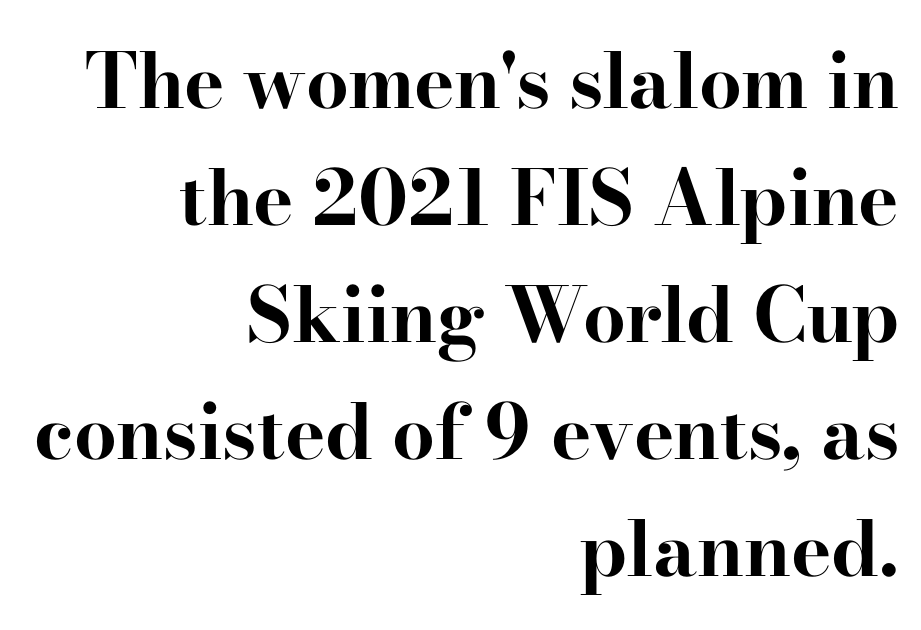
{"serif": "yes", "italic": "no", "bold": "yes", "weight": "bold", "width": "wide", "stroke_contrast": "high", "x_height": "small", "monospaced": "no", "underline": "no", "align": "right", "line_spacing": "normal", "line_spacing_ratio": 1.54, "letter_spacing": "normal", "letter_spacing_em": 0.0, "glyph_px": 76}
